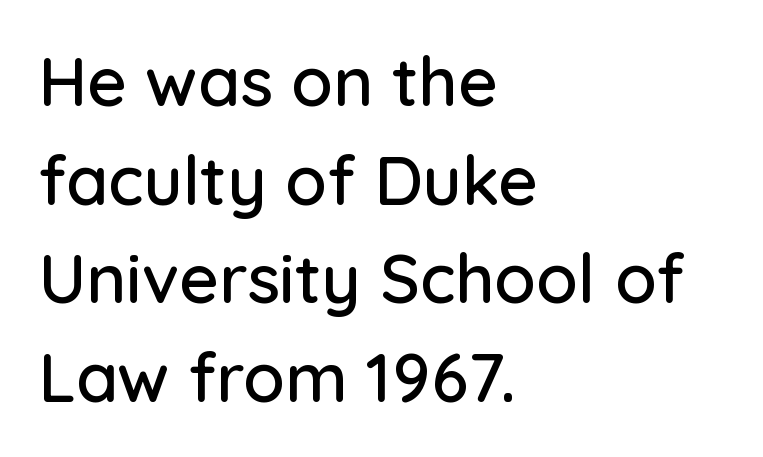
{"serif": "no", "italic": "no", "width": "normal", "stroke_contrast": "low", "x_height": "medium", "monospaced": "no", "underline": "no", "align": "left", "line_spacing": "normal", "line_spacing_ratio": 1.45, "letter_spacing": "normal", "letter_spacing_em": 0.0, "glyph_px": 68}
